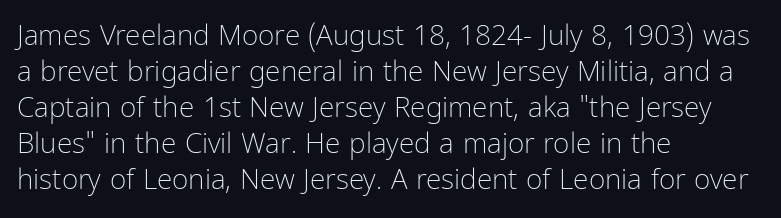
{"serif": "no", "italic": "no", "bold": "no", "weight": "light", "width": "condensed", "stroke_contrast": "low", "x_height": "medium", "monospaced": "no", "underline": "no", "align": "left", "line_spacing": "normal", "line_spacing_ratio": 1.29, "letter_spacing": "normal", "letter_spacing_em": 0.0, "glyph_px": 28}
